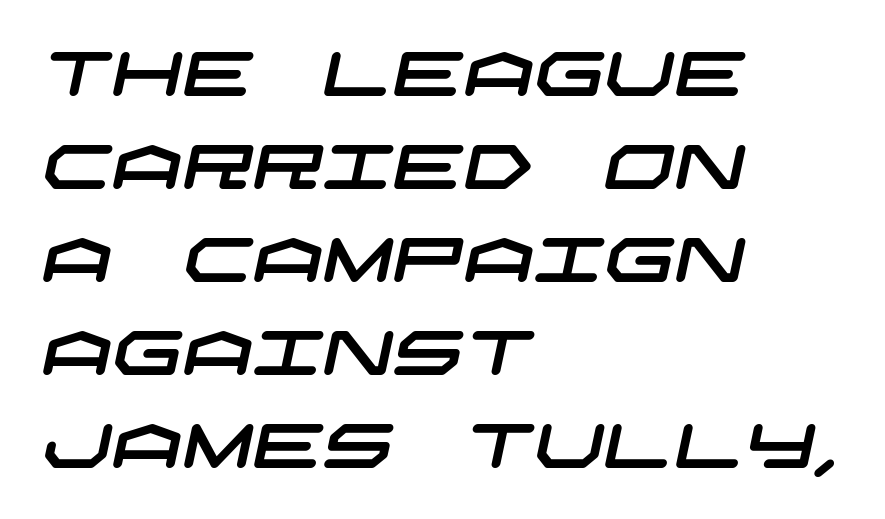
The gaps between neighbouring characters are ordinary and unremarkable. How would I describe the line gaps? Plain and ordinary. Check where the strokes stop: nothing finishes them off — pure sans. If you drew a ruler down the left edge, every line would touch it.
